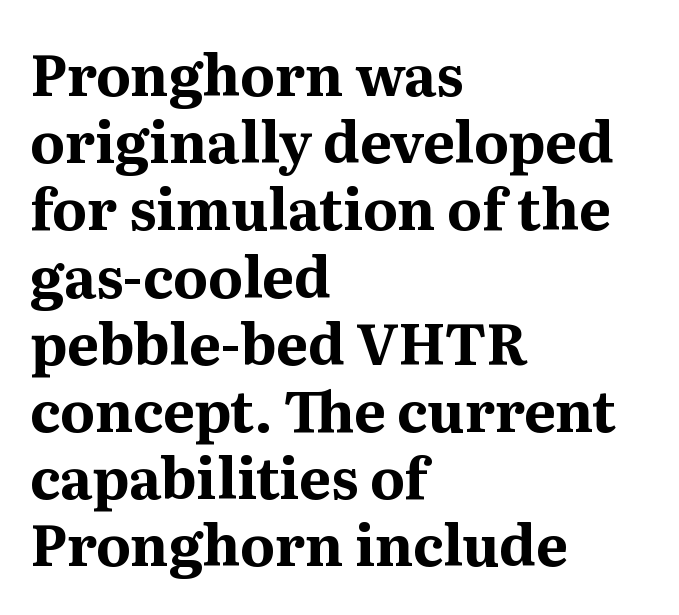
{"serif": "yes", "italic": "no", "bold": "yes", "weight": "bold", "width": "normal", "stroke_contrast": "medium", "x_height": "medium", "monospaced": "no", "underline": "no", "align": "left", "line_spacing_ratio": 1.2, "letter_spacing": "normal", "letter_spacing_em": 0.0, "glyph_px": 56}
